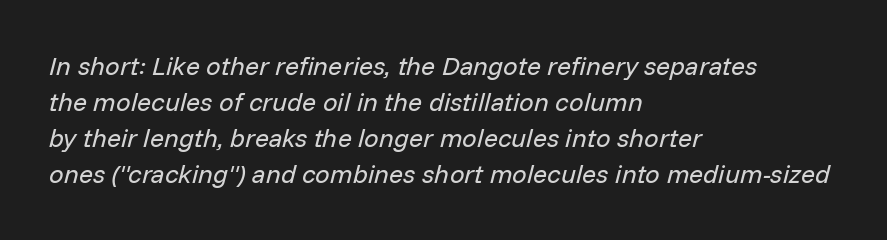
There is no visible air inserted between adjacent glyphs. The lettering tilts uniformly, giving the passage an italic look. Quick note: underline off. Is this a heavy cut? Hardly; it is regular or lighter. The rendering uses a moderate line-height, typical for paragraphs.
